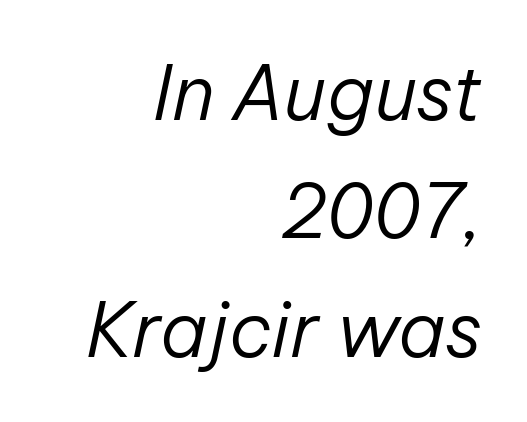
The image shows 75 px regular-weight type, italic (leaning right); set right-aligned, normal line spacing (1.58x), normal letter spacing, not underlined; low stroke contrast and a medium x-height.
